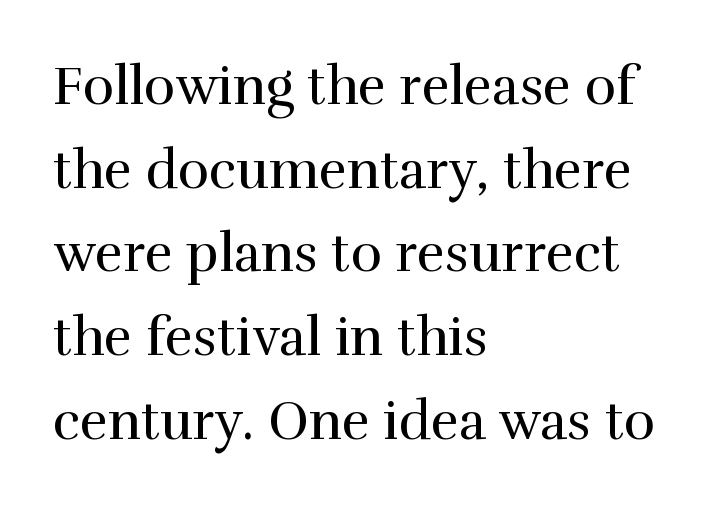
Q: Is the text bold? A: No.
Q: Is the text italic (slanted)? A: No, it is upright.
Q: Is the typeface a serif or a sans-serif typeface? A: Serif.
Q: Is the text underlined? A: No.
Q: How is the paragraph aligned? A: Left-aligned.
Q: Is the spacing between letters normal or unusually wide? A: Normal.
Q: Is the spacing between lines tight, normal or loose? A: Normal.
Q: Width (condensed, normal, or wide)? A: Normal.
Q: Stroke contrast? A: High.
Q: x-height? A: Medium.
Q: Monospaced? A: No.
